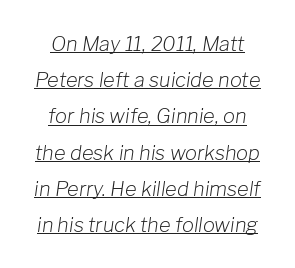
Q: Is the text bold? A: No.
Q: Is the text italic (slanted)? A: Yes, it leans right by about 8 degrees.
Q: Is the text underlined? A: Yes.
Q: Is the spacing between letters normal or unusually wide? A: Normal.
